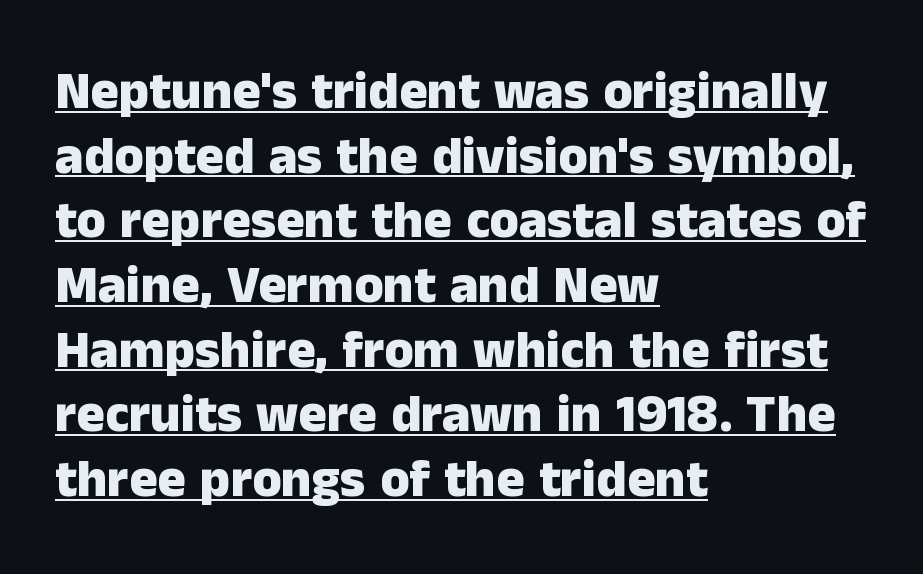
The image shows 53 px heavy sans-serif type, upright; set left-aligned, line spacing 1.22x, normal letter spacing, underlined; low stroke contrast and a medium x-height.
